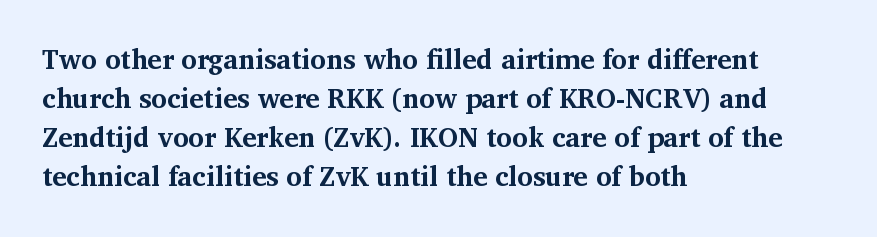
The typography opts for an upright posture over an oblique one. The face used here has the dense, thick strokes of a bold. Words float on clear page, feet unadorned. The typesetter chose a ragged-right arrangement here.
